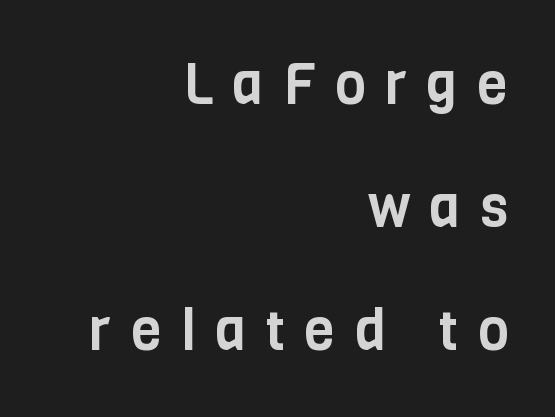
{"serif": "no", "italic": "no", "width": "condensed", "stroke_contrast": "low", "x_height": "large", "monospaced": "no", "underline": "no", "align": "right", "line_spacing": "loose", "line_spacing_ratio": 2.2, "letter_spacing": "wide", "letter_spacing_em": 0.35, "glyph_px": 56}
